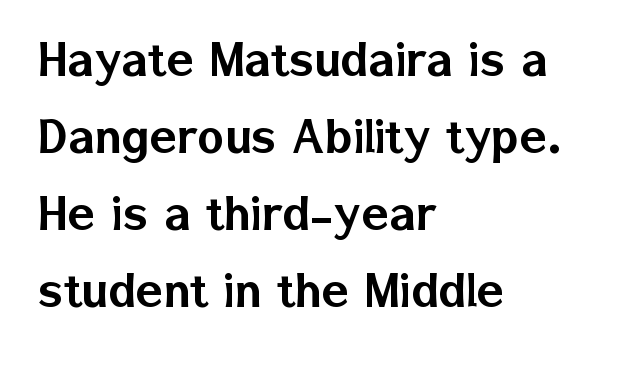
{"serif": "no", "italic": "no", "width": "normal", "stroke_contrast": "low", "x_height": "medium", "monospaced": "no", "underline": "no", "align": "left", "line_spacing": "normal", "line_spacing_ratio": 1.35, "letter_spacing": "normal", "letter_spacing_em": 0.0, "glyph_px": 57}
